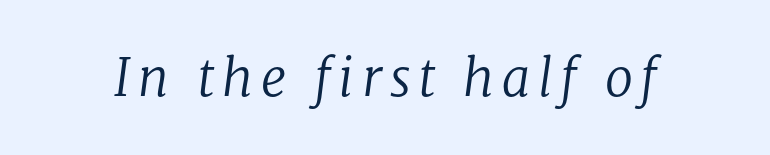
The image shows 51 px regular-weight serif type, italic (leaning right); set not underlined; low stroke contrast and a medium x-height.
